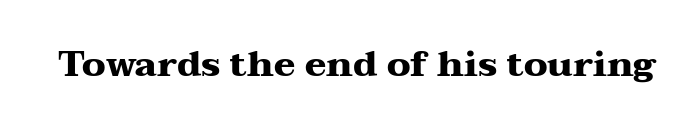
The rendering keeps characters at their native spacing. Typesetter's note: full bold, strokes at maximum text heaviness. The space beneath each line is pristine and unruled. Posture: vertical. Letterform terminals end in serifs throughout the passage.
